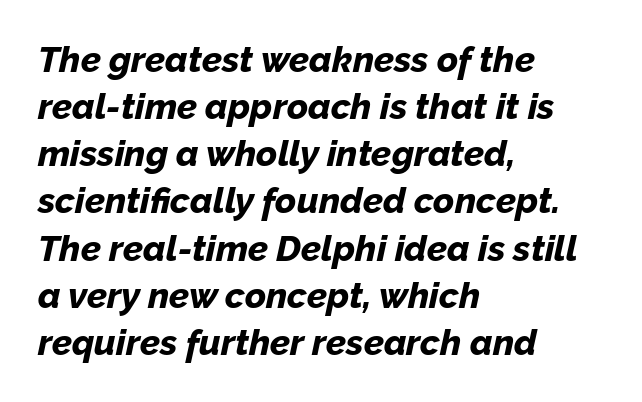
Horizontal alignment here is leftward, the default for most running prose. The letters sit at their default tracking, neither squeezed nor spread. Summary of vertical rhythm: regular, with standard interline spacing. Does the lettering tilt? It does — this is italic. Underline: absent. The passage shown is emphatically bold.
